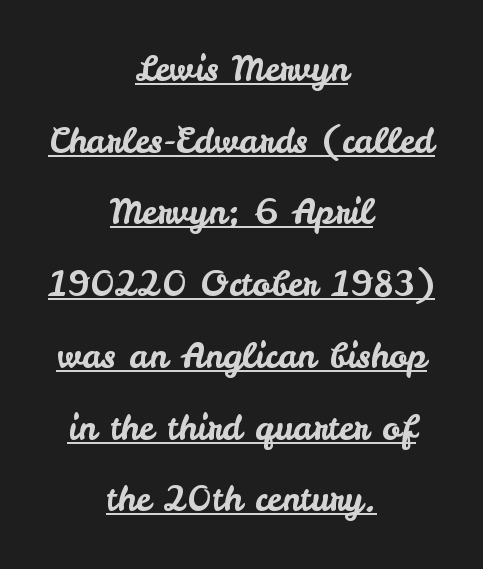
The image shows 34 px sans-serif type; set centered, loose line spacing (2.11x), normal letter spacing, underlined; low stroke contrast and a small x-height.
